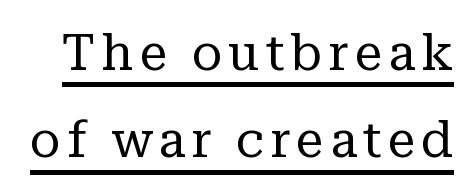
The letters advance in unequal steps, a hallmark of proportional type. This sample uses a serif face. The face used here appears with an underline applied. This is roman type, the default non-slanted kind. Summary of weight: not heavy and not bold.
